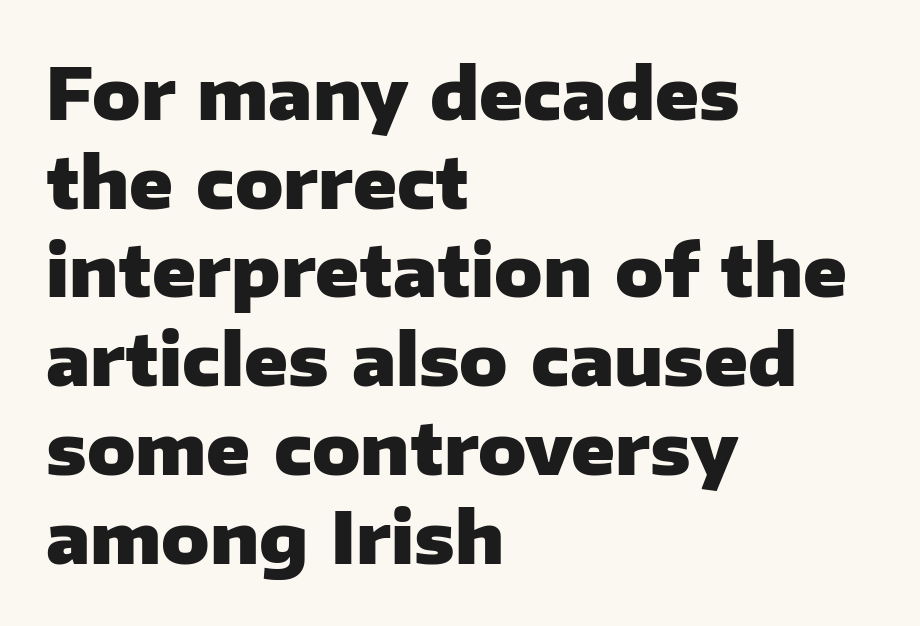
The space directly below the letters is spotless. Leading matches the norm, producing a regular column. The letterforms sit shoulder to shoulder at normal distance. Every character sits straight up, as roman type does. Letterform terminals end flat and unadorned throughout the passage.
